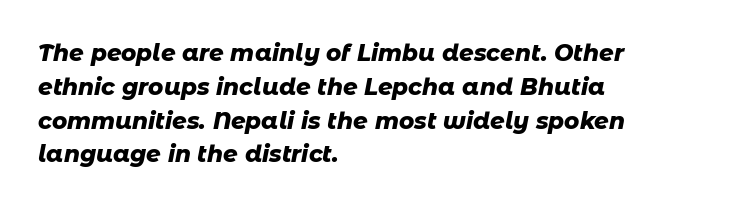
The letters are bold, with thick, heavy strokes. In terms of leading, this rendering sits right in the middle. Would a proofreader flag this as italicized? Yes. The rendering keeps characters at their native spacing. Each row of text sits above clean, open space.
